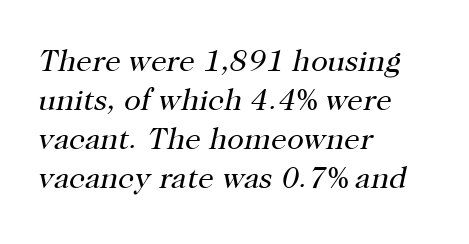
Q: Is the text bold? A: No.
Q: Is the text italic (slanted)? A: Yes, it leans right by about 12 degrees.
Q: Is the typeface a serif or a sans-serif typeface? A: Serif.
Q: Is the text underlined? A: No.
Q: How is the paragraph aligned? A: Left-aligned.
Q: Is the spacing between letters normal or unusually wide? A: Normal.
Q: Is the spacing between lines tight, normal or loose? A: Normal.
Q: Width (condensed, normal, or wide)? A: Normal.
Q: Stroke contrast? A: High.
Q: x-height? A: Medium.
Q: Monospaced? A: No.
